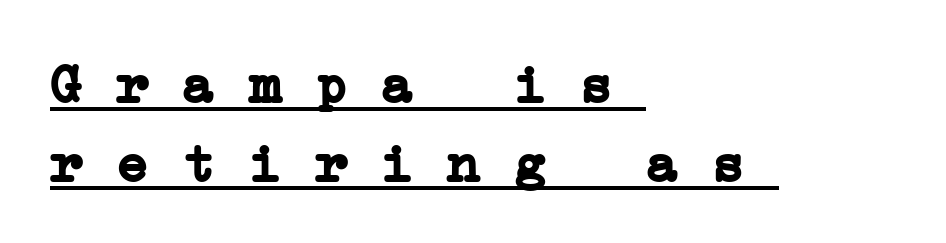
In CSS terms this would be text-align: left. Nobody touched the tracking dial on this one. Typographic density is high because the face is bold. Examine the stroke ends and you'll spot serifs. Descenders here cross a horizontal rule under the line.
